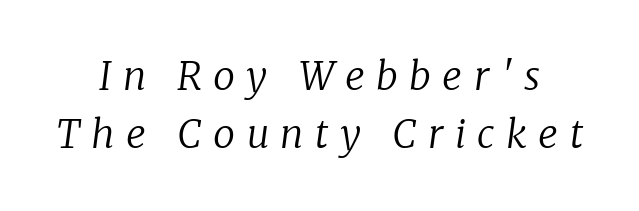
You can tell it's italic because the verticals aren't actually vertical. The strip under each line holds only bare page. The letters advance in unequal steps, a hallmark of proportional type. What's the leading like? Ordinary, nothing unusual. The cut favours lightness, reaching ordinary text weight at its darkest.
